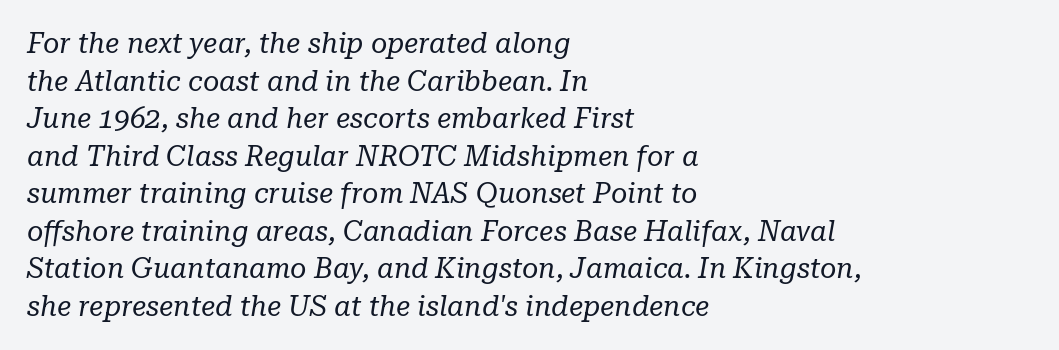
Serifs: yes, visible at the terminals of the letterforms. The paragraph has a hard left edge and a soft right edge. Unmarked baselines from the first word to the last. Regular leading. Observe the lean: these are italic letterforms.
